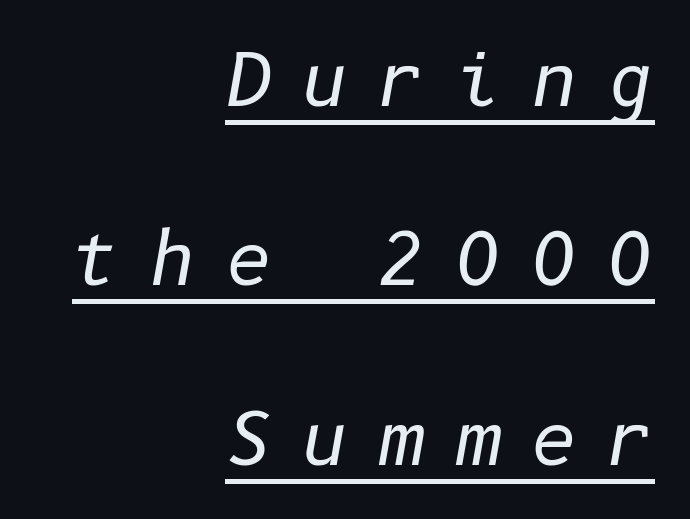
Q: Is the text bold? A: No.
Q: Is the text italic (slanted)? A: Yes, it leans right by about 10 degrees.
Q: Is the text underlined? A: Yes.
Q: How is the paragraph aligned? A: Right-aligned.
Q: Is the spacing between letters normal or unusually wide? A: Unusually wide.
Q: Is the spacing between lines tight, normal or loose? A: Loose.
Q: Width (condensed, normal, or wide)? A: Normal.
Q: Stroke contrast? A: Low.
Q: x-height? A: Medium.
